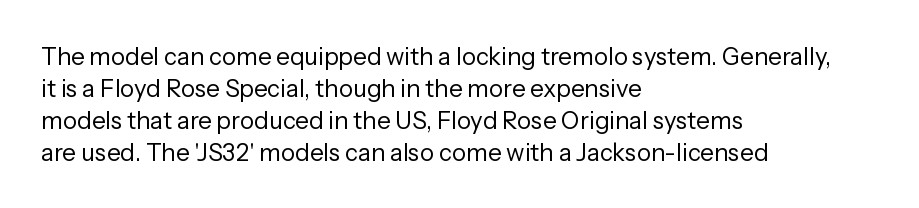
{"italic": "no", "bold": "no", "underline": "no", "align": "left", "line_spacing": "normal", "line_spacing_ratio": 1.33, "letter_spacing": "normal", "letter_spacing_em": 0.0, "glyph_px": 24}
